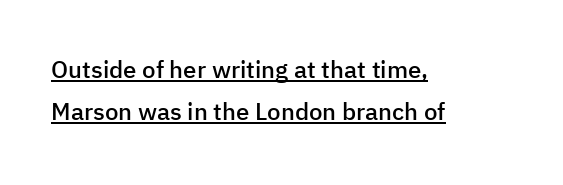
{"italic": "no", "bold": "semi", "underline": "yes", "align": "left", "line_spacing_ratio": 1.77, "letter_spacing": "normal", "letter_spacing_em": 0.0, "glyph_px": 24}
